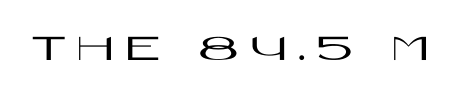
The image shows 39 px wide sans-serif type, upright; set unusually wide letter spacing (+0.28 em), not underlined; high stroke contrast and a large x-height.
